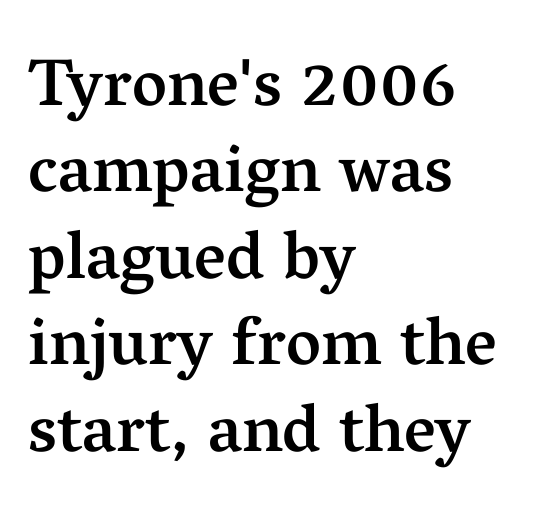
These lines stack with their left ends in a neat column. Every letter is mildly thick-stroked: semibold rather than bold. Clear beneath every line of the passage. Tracking here is standard; glyphs follow each other at the usual distance. Do the characters align in a grid? No, the font is proportional. It's the straight-up-and-down kind of type.
